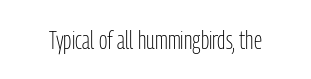
Q: Is the text bold? A: No.
Q: Is the text italic (slanted)? A: No, it is upright.
Q: Is the text underlined? A: No.
Q: Is the spacing between letters normal or unusually wide? A: Normal.
